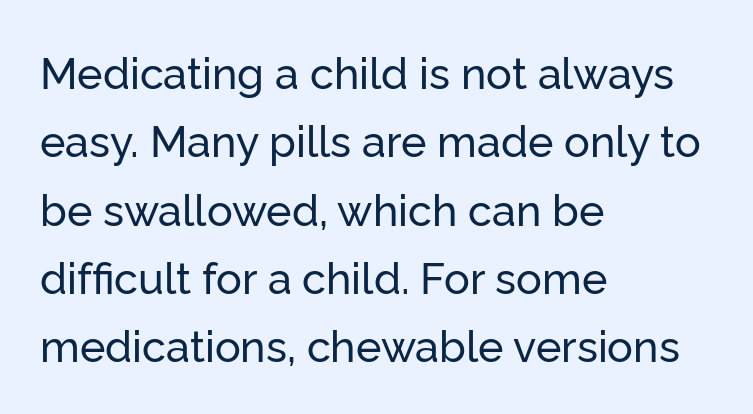
{"serif": "no", "italic": "no", "width": "normal", "stroke_contrast": "low", "x_height": "medium", "monospaced": "no", "underline": "no", "align": "left", "line_spacing": "normal", "line_spacing_ratio": 1.59, "letter_spacing": "normal", "letter_spacing_em": 0.0, "glyph_px": 43}
